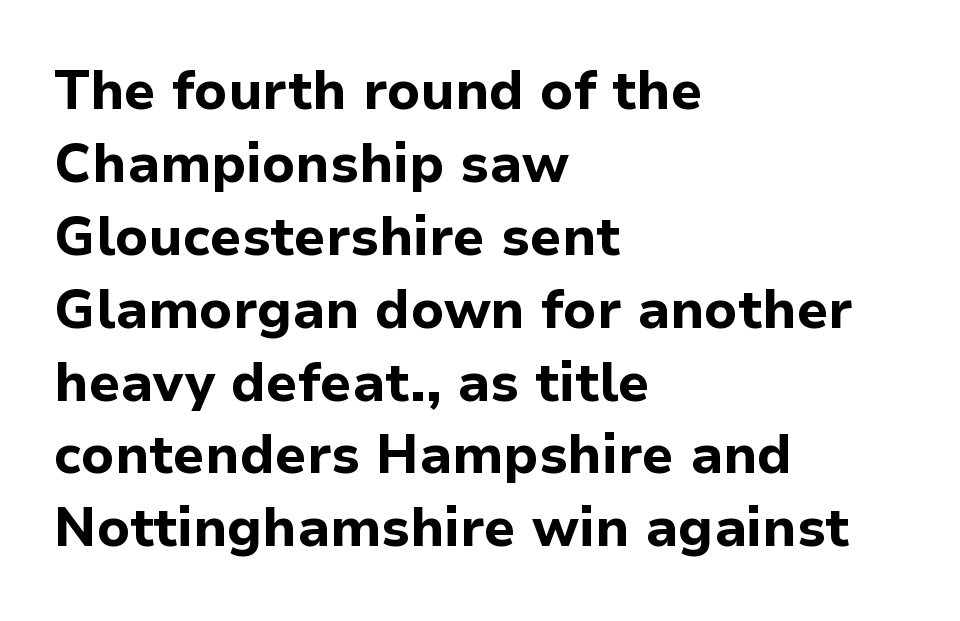
{"serif": "no", "italic": "no", "bold": "yes", "weight": "bold", "width": "normal", "stroke_contrast": "low", "x_height": "medium", "monospaced": "no", "underline": "no", "align": "left", "line_spacing": "normal", "line_spacing_ratio": 1.35, "letter_spacing": "normal", "letter_spacing_em": 0.0, "glyph_px": 54}
